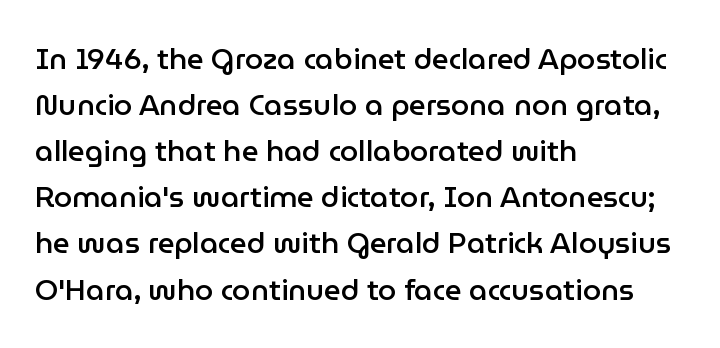
The image shows 29 px semibold sans-serif type, upright; set left-aligned, normal line spacing (1.59x), normal letter spacing, not underlined; low stroke contrast and a medium x-height.
